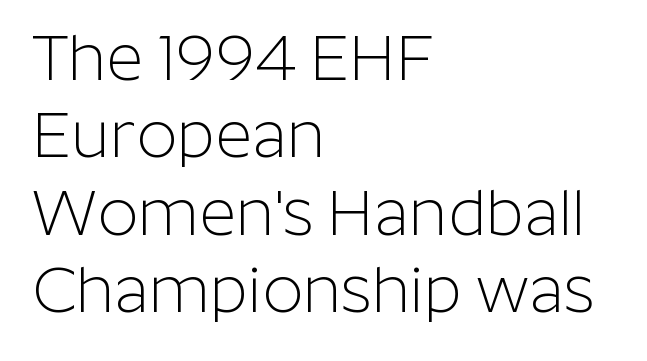
Q: Is the text bold? A: No.
Q: Is the text italic (slanted)? A: No, it is upright.
Q: Is the typeface a serif or a sans-serif typeface? A: Sans-serif.
Q: Is the text underlined? A: No.
Q: How is the paragraph aligned? A: Left-aligned.
Q: Is the spacing between letters normal or unusually wide? A: Normal.
Q: Width (condensed, normal, or wide)? A: Normal.
Q: Stroke contrast? A: Low.
Q: x-height? A: Medium.
Q: Monospaced? A: No.
